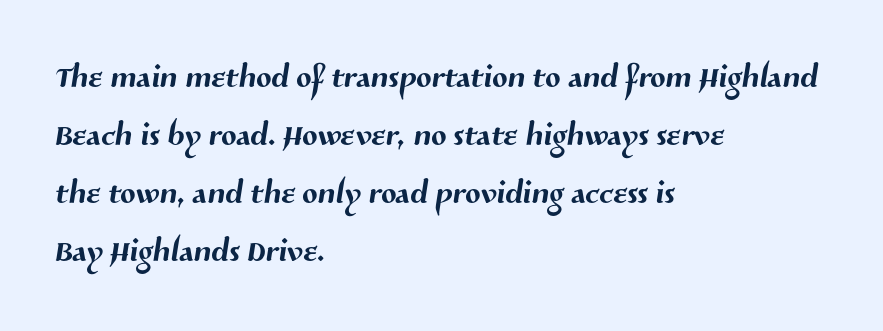
Q: Is the typeface a serif or a sans-serif typeface? A: Sans-serif.
Q: Is the text underlined? A: No.
Q: How is the paragraph aligned? A: Left-aligned.
Q: Is the spacing between letters normal or unusually wide? A: Normal.
Q: Is the spacing between lines tight, normal or loose? A: Normal.
Q: Width (condensed, normal, or wide)? A: Normal.
Q: Stroke contrast? A: Medium.
Q: x-height? A: Medium.
Q: Monospaced? A: No.
